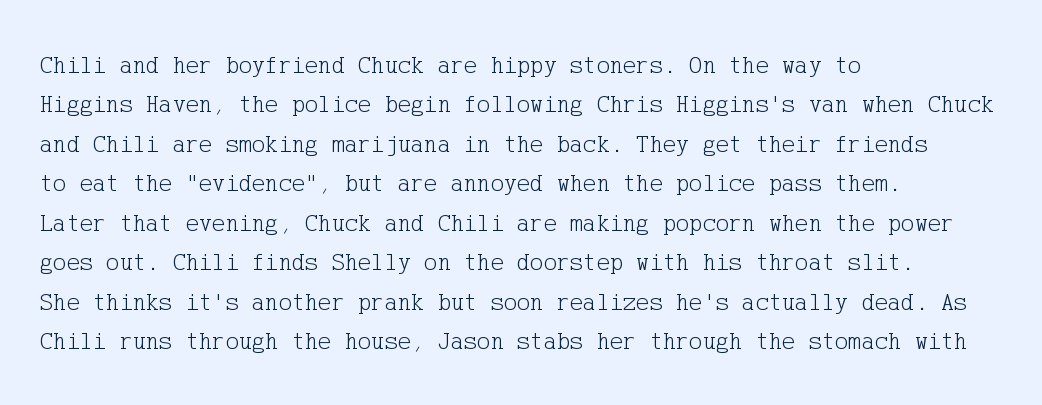
{"italic": "no", "bold": "no", "underline": "no", "align": "left", "line_spacing": "normal", "line_spacing_ratio": 1.58, "letter_spacing": "normal", "letter_spacing_em": 0.0, "glyph_px": 25}
